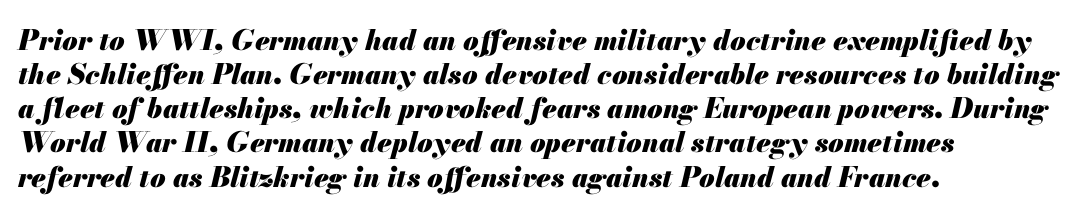
Q: Is the text bold? A: Yes.
Q: Is the text italic (slanted)? A: Yes, it leans right by about 13 degrees.
Q: Is the text underlined? A: No.
Q: How is the paragraph aligned? A: Left-aligned.
Q: Is the spacing between letters normal or unusually wide? A: Normal.
Q: Width (condensed, normal, or wide)? A: Normal.
Q: Stroke contrast? A: Medium.
Q: x-height? A: Small.
Q: Monospaced? A: No.
